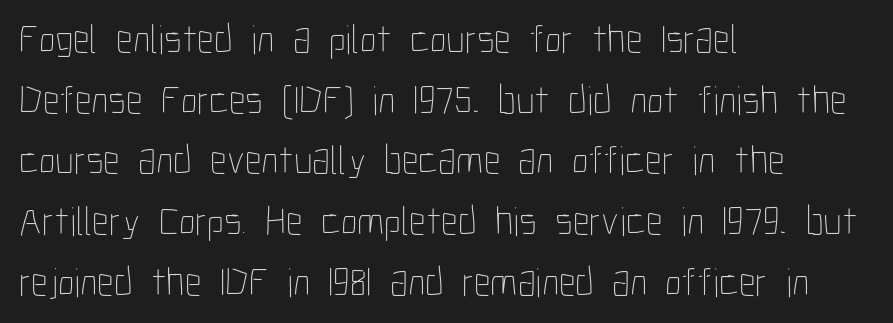
{"italic": "no", "bold": "no", "weight": "thin", "width": "condensed", "stroke_contrast": "low", "x_height": "medium", "monospaced": "no", "underline": "no", "align": "left", "line_spacing": "normal", "line_spacing_ratio": 1.48, "letter_spacing": "normal", "letter_spacing_em": 0.0, "glyph_px": 41}
